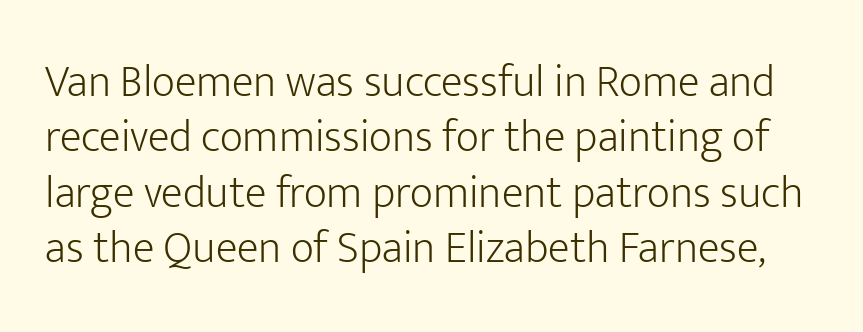
{"serif": "no", "italic": "no", "bold": "no", "weight": "light", "width": "normal", "stroke_contrast": "low", "x_height": "medium", "monospaced": "no", "underline": "no", "line_spacing_ratio": 1.23, "letter_spacing": "normal", "letter_spacing_em": 0.0, "glyph_px": 45}
